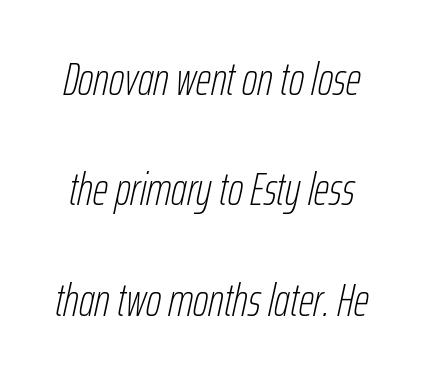
Character widths vary here, with narrow letters taking less room than wide ones. Quick note: underline off. This is not heavy type; no bold has been used. The letters are slanted; this is an italic face. The designer dialed line spacing up above the default.
